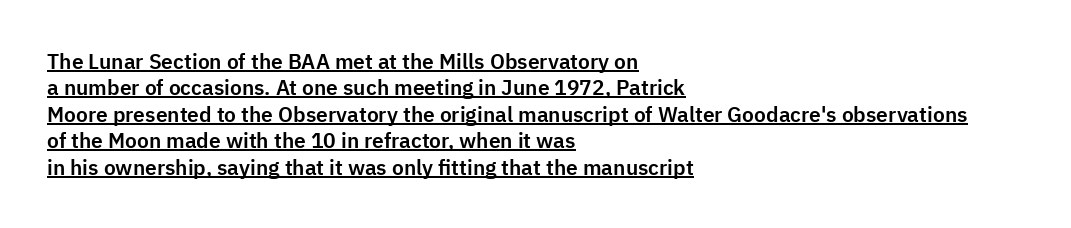
Q: Is the text italic (slanted)? A: No, it is upright.
Q: Is the text underlined? A: Yes.
Q: How is the paragraph aligned? A: Left-aligned.
Q: Is the spacing between letters normal or unusually wide? A: Normal.
Q: Is the spacing between lines tight, normal or loose? A: Normal.
